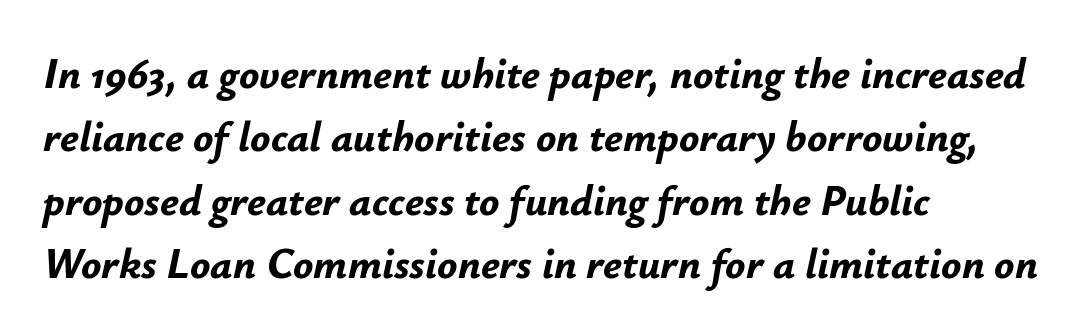
Pretty heavy lettering here — definitely bold. Spacing verdict: proportional, widths tailored to each character. Words appear dense and cohesive because spacing is normal. Is the type slanted? Yes — the strokes lean at a clear angle.
